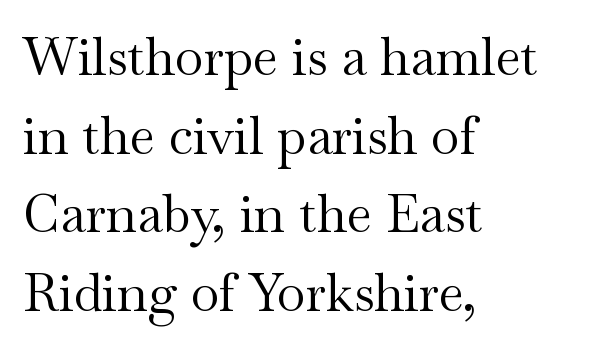
Q: Is the text bold? A: No.
Q: Is the text italic (slanted)? A: No, it is upright.
Q: Is the typeface a serif or a sans-serif typeface? A: Serif.
Q: Is the text underlined? A: No.
Q: How is the paragraph aligned? A: Left-aligned.
Q: Is the spacing between letters normal or unusually wide? A: Normal.
Q: Is the spacing between lines tight, normal or loose? A: Normal.
Q: Width (condensed, normal, or wide)? A: Wide.
Q: Stroke contrast? A: Medium.
Q: x-height? A: Small.
Q: Monospaced? A: No.
